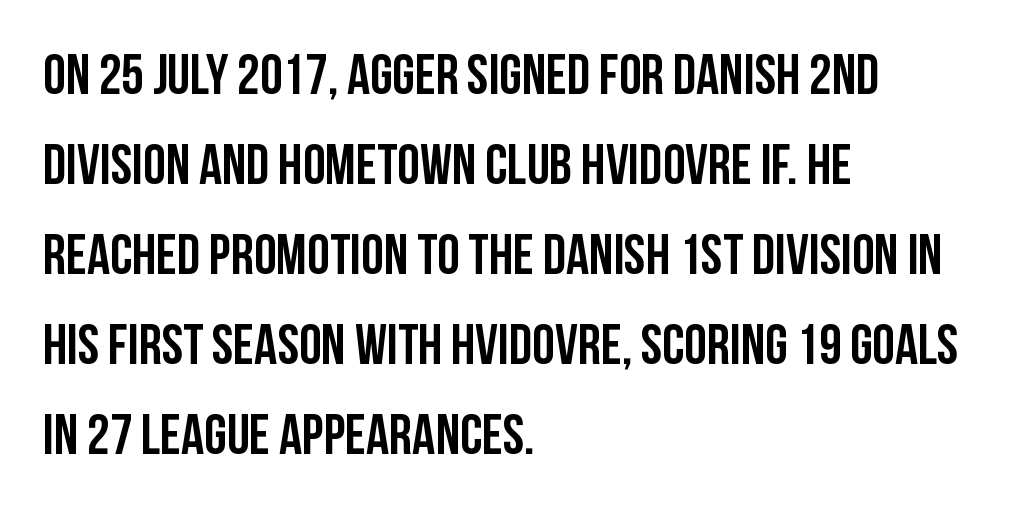
The image shows 57 px condensed sans-serif type, upright; set left-aligned, normal line spacing (1.58x), normal letter spacing, not underlined; low stroke contrast and a large x-height.
